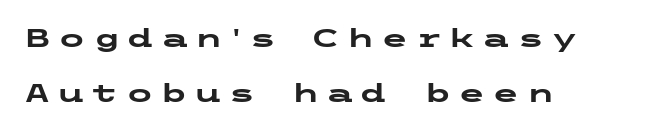
Q: Is the text bold? A: Yes.
Q: Is the text italic (slanted)? A: No, it is upright.
Q: Is the text underlined? A: No.
Q: How is the paragraph aligned? A: Left-aligned.
Q: Is the spacing between letters normal or unusually wide? A: Unusually wide.
Q: Is the spacing between lines tight, normal or loose? A: Loose.
